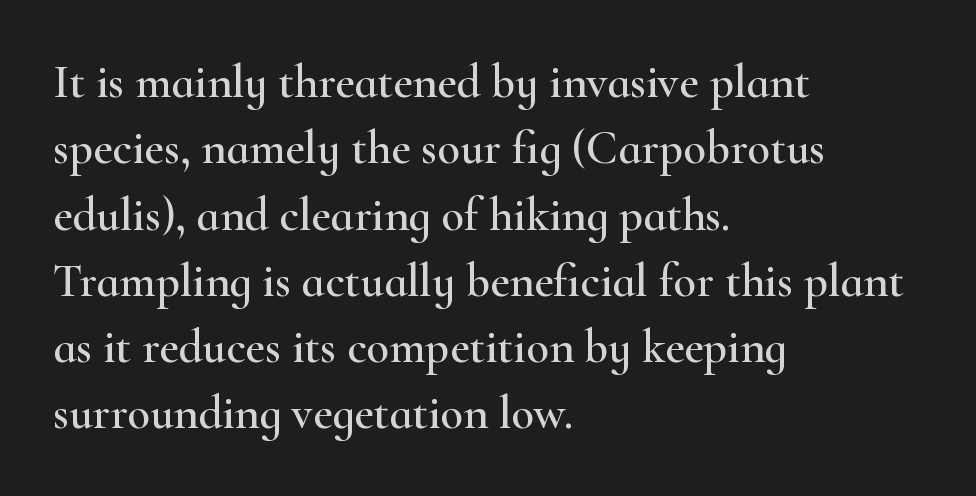
One glance says typical: line gaps are just what's usual. Words appear dense and cohesive because spacing is normal. No word sits above an underline. Serif or sans? Serif — the stroke terminals have little feet.
